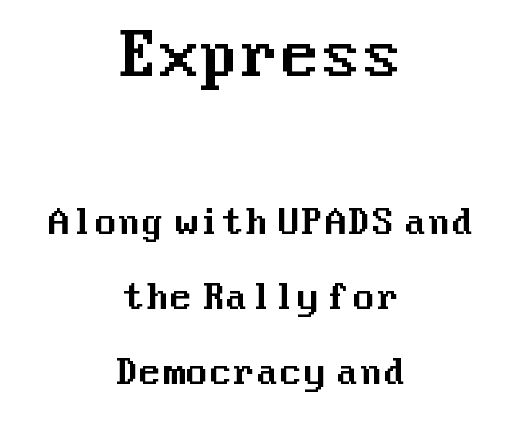
Q: Is the text italic (slanted)? A: No, it is upright.
Q: Is the typeface a serif or a sans-serif typeface? A: Sans-serif.
Q: Is the text underlined? A: No.
Q: How is the paragraph aligned? A: Centered.
Q: Is the spacing between letters normal or unusually wide? A: Normal.
Q: Is the spacing between lines tight, normal or loose? A: Loose.
Q: Which block of text is set in a larger size, the first (top) or the second (bottom)? A: The first (top) one.
Q: Width (condensed, normal, or wide)? A: Normal.
Q: Stroke contrast? A: Medium.
Q: x-height? A: Medium.
